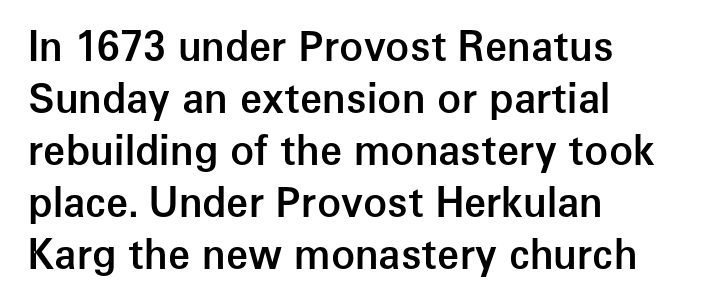
The image shows 40 px semibold sans-serif type, upright; set left-aligned, normal line spacing (1.3x), normal letter spacing, not underlined; low stroke contrast and a medium x-height.
